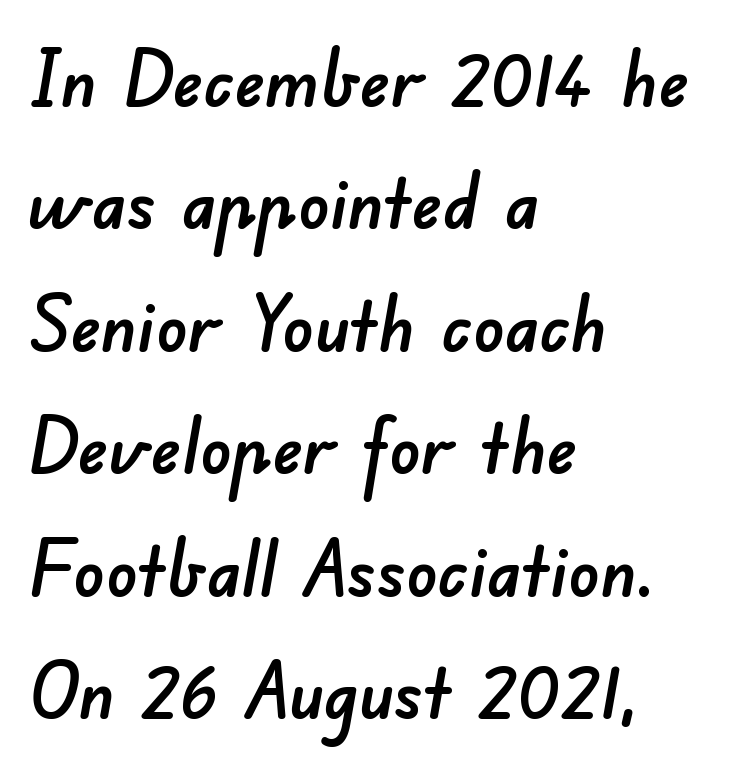
{"serif": "no", "width": "normal", "stroke_contrast": "low", "x_height": "small", "monospaced": "no", "underline": "no", "align": "left", "line_spacing": "normal", "line_spacing_ratio": 1.59, "letter_spacing": "normal", "letter_spacing_em": 0.0, "glyph_px": 77}
